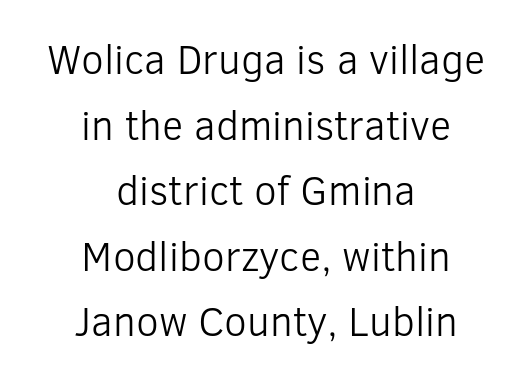
Q: Is the text bold? A: No.
Q: Is the text italic (slanted)? A: No, it is upright.
Q: Is the typeface a serif or a sans-serif typeface? A: Sans-serif.
Q: Is the text underlined? A: No.
Q: How is the paragraph aligned? A: Centered.
Q: Is the spacing between letters normal or unusually wide? A: Normal.
Q: Is the spacing between lines tight, normal or loose? A: Normal.
Q: Width (condensed, normal, or wide)? A: Normal.
Q: Stroke contrast? A: Low.
Q: x-height? A: Medium.
Q: Monospaced? A: No.
